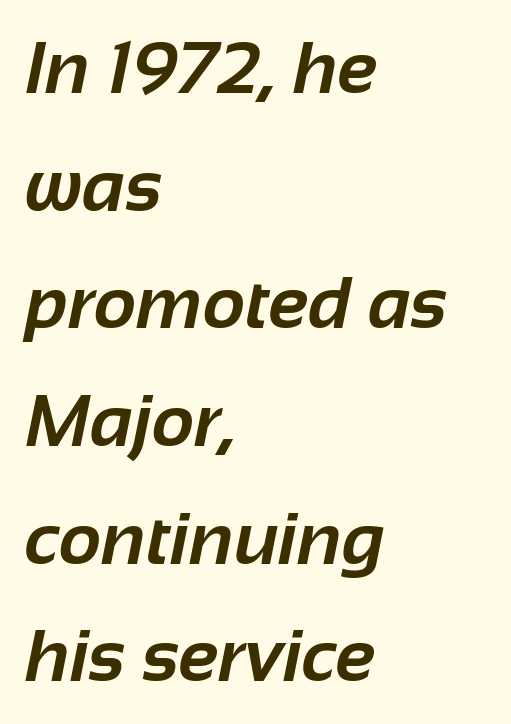
Look at the stroke-to-counter ratio: heavy, a bold. Words float on clear page, feet unadorned. Default kerning and tracking; the words read as compact shapes. A sans-serif font was chosen for this passage. Notice how descenders clear the ascenders below comfortably — that's standard leading.
